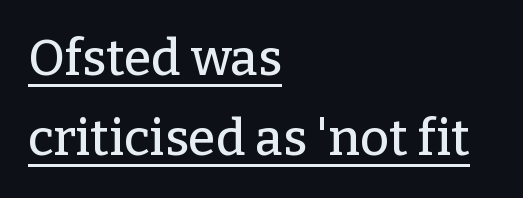
Q: Is the text italic (slanted)? A: No, it is upright.
Q: Is the typeface a serif or a sans-serif typeface? A: Serif.
Q: Is the text underlined? A: Yes.
Q: How is the paragraph aligned? A: Left-aligned.
Q: Is the spacing between letters normal or unusually wide? A: Normal.
Q: Is the spacing between lines tight, normal or loose? A: Normal.
Q: Width (condensed, normal, or wide)? A: Normal.
Q: Stroke contrast? A: Low.
Q: x-height? A: Medium.
Q: Monospaced? A: No.
